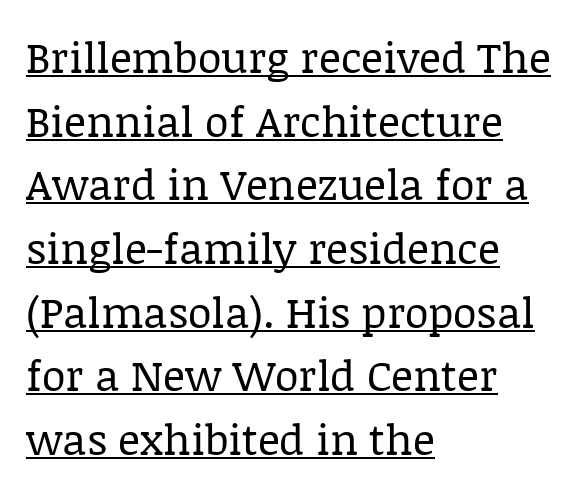
Q: Is the text bold? A: No.
Q: Is the text italic (slanted)? A: No, it is upright.
Q: Is the typeface a serif or a sans-serif typeface? A: Serif.
Q: Is the text underlined? A: Yes.
Q: How is the paragraph aligned? A: Left-aligned.
Q: Is the spacing between letters normal or unusually wide? A: Normal.
Q: Is the spacing between lines tight, normal or loose? A: Normal.
Q: Width (condensed, normal, or wide)? A: Normal.
Q: Stroke contrast? A: Low.
Q: x-height? A: Large.
Q: Monospaced? A: No.
